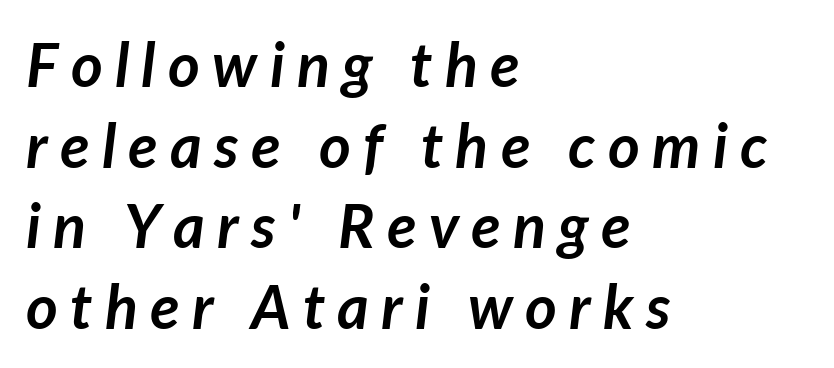
Q: Is the text bold? A: Yes.
Q: Is the text italic (slanted)? A: Yes, it leans right by about 7 degrees.
Q: Is the text underlined? A: No.
Q: How is the paragraph aligned? A: Left-aligned.
Q: Is the spacing between letters normal or unusually wide? A: Unusually wide.
Q: Is the spacing between lines tight, normal or loose? A: Normal.
Q: Width (condensed, normal, or wide)? A: Normal.
Q: Stroke contrast? A: Low.
Q: x-height? A: Medium.
Q: Monospaced? A: No.
